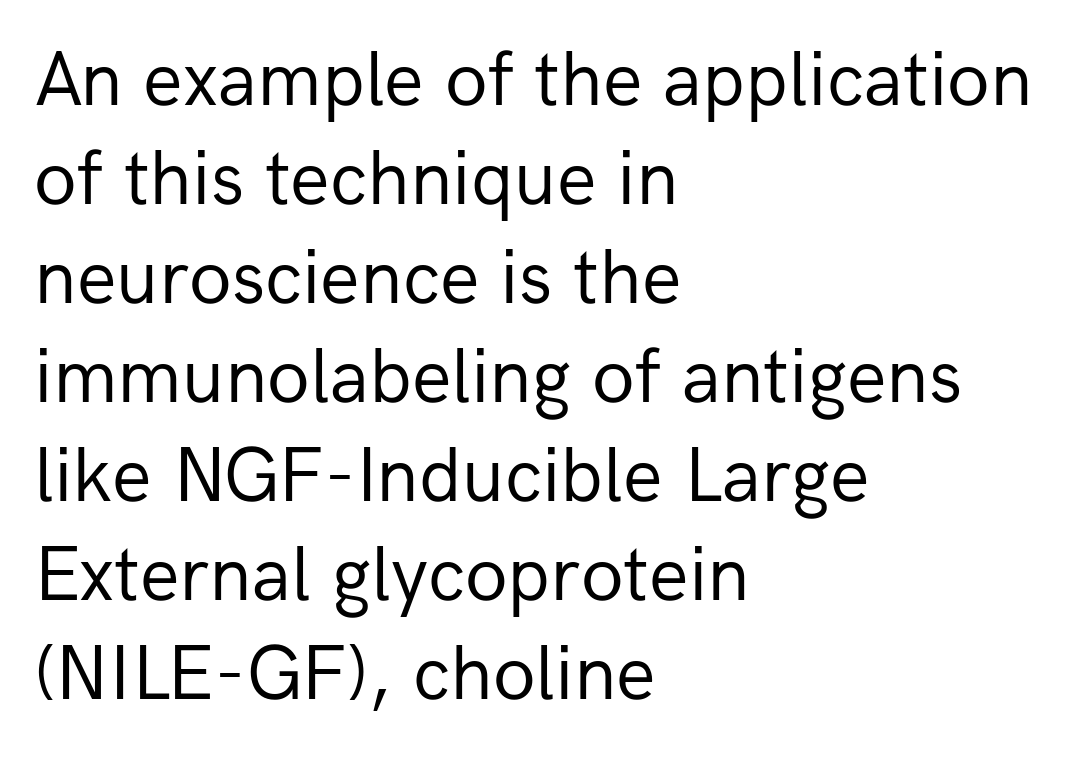
Does extra space separate the letters? No, they use regular spacing. The lines are quadded left. Leading: standard. The font sits on the lighter half of the weight spectrum, regular included.
